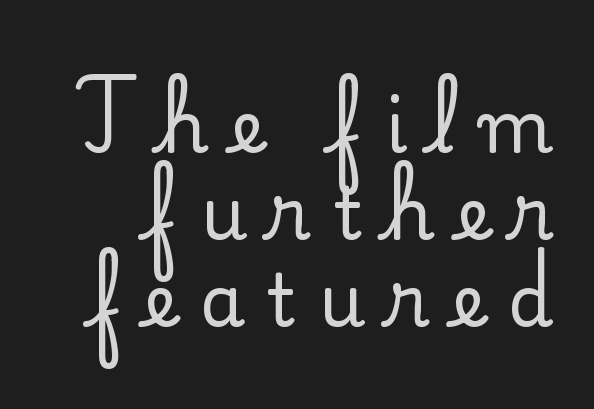
The image shows 73 px serif type, upright; set line spacing 1.19x, unusually wide letter spacing (+0.31 em), not underlined; low stroke contrast and a small x-height.
